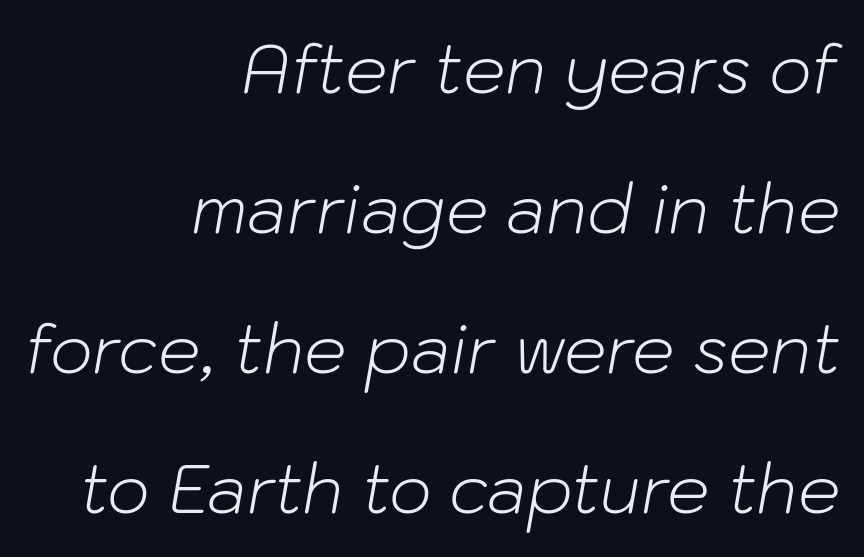
Slant detected: the letters are inclined. Looks like regular typesetting: each glyph gets only the width it needs. The line texture is even and compact thanks to regular tracking. The setting favours the right margin, as signatures and pull-quotes sometimes do.
